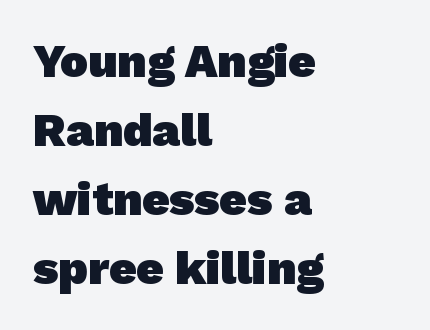
Q: Is the text bold? A: Yes.
Q: Is the typeface a serif or a sans-serif typeface? A: Sans-serif.
Q: Is the text underlined? A: No.
Q: How is the paragraph aligned? A: Left-aligned.
Q: Is the spacing between letters normal or unusually wide? A: Normal.
Q: Is the spacing between lines tight, normal or loose? A: Normal.
Q: Width (condensed, normal, or wide)? A: Normal.
Q: Stroke contrast? A: Low.
Q: x-height? A: Medium.
Q: Monospaced? A: No.
